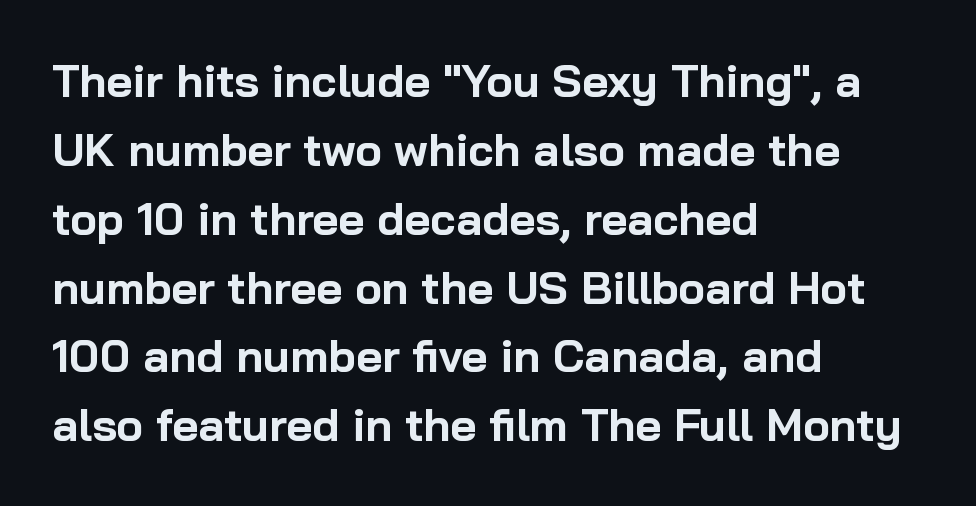
{"serif": "no", "italic": "no", "bold": "yes", "weight": "bold", "width": "normal", "stroke_contrast": "low", "x_height": "medium", "monospaced": "no", "underline": "no", "align": "left", "line_spacing": "normal", "line_spacing_ratio": 1.53, "letter_spacing": "normal", "letter_spacing_em": 0.0, "glyph_px": 45}
